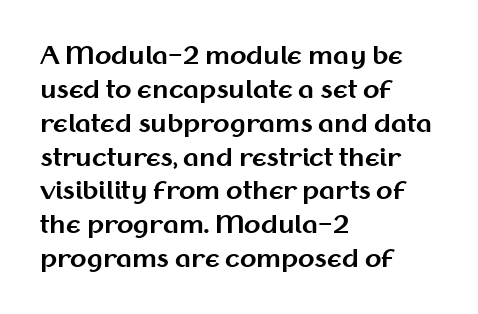
{"italic": "no", "bold": "yes", "underline": "no", "align": "left", "line_spacing": "normal", "line_spacing_ratio": 1.41, "letter_spacing": "normal", "letter_spacing_em": 0.0, "glyph_px": 24}
